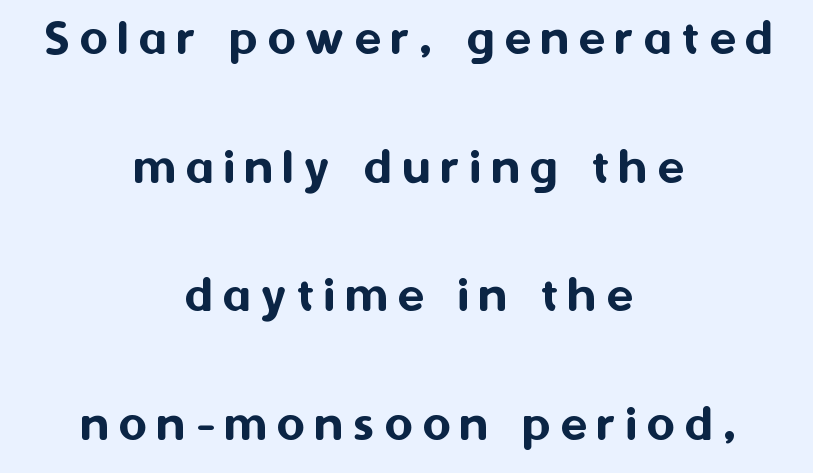
The image shows 54 px sans-serif type, upright; set centered, loose line spacing (2.38x), not underlined; medium stroke contrast and a medium x-height.
